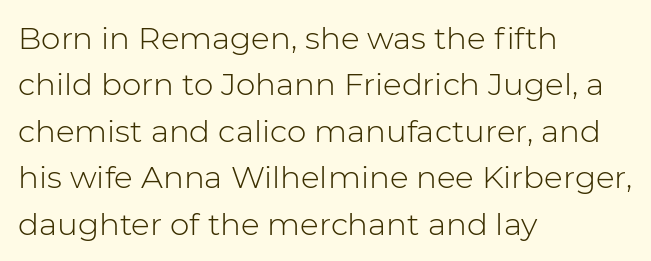
Honestly, the row spacing looks completely unremarkable. Just letters on the line, the space beneath them empty. These lines are composed in type without serifs. Every character sits straight up, as roman type does. Layout note: lines flush left. On a weight scale, this lands at 450 or below.
